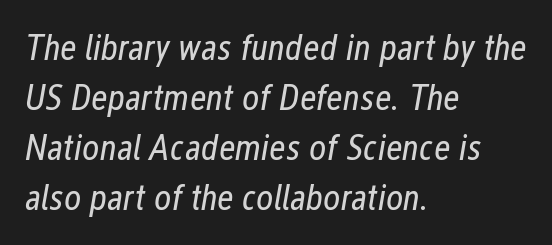
No heavy texture on the line: the type isn't bold. Think of a printed novel: that variable character pitch is what you see here. Is the letter spacing exaggerated? No — it looks like the ordinary default. The vertical gap from one line to the next is medium. The rendering anchors every line to the left-hand side. Has an underline been added? It has not.
